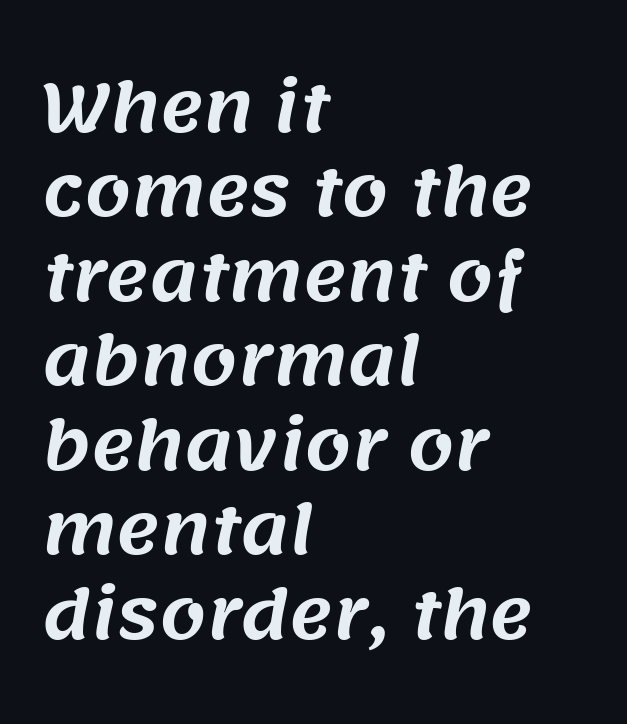
{"serif": "no", "width": "normal", "stroke_contrast": "medium", "x_height": "large", "monospaced": "no", "underline": "no", "align": "left", "line_spacing": "normal", "line_spacing_ratio": 1.28, "letter_spacing": "normal", "letter_spacing_em": 0.0, "glyph_px": 66}
